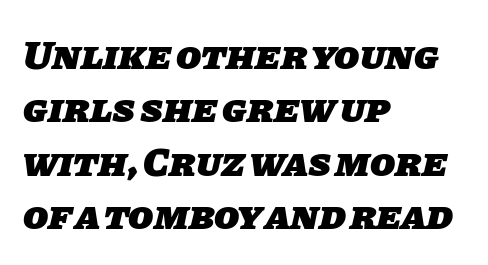
The image shows 41 px heavy type; set left-aligned, normal line spacing (1.3x), normal letter spacing, not underlined; low stroke contrast and a large x-height.
